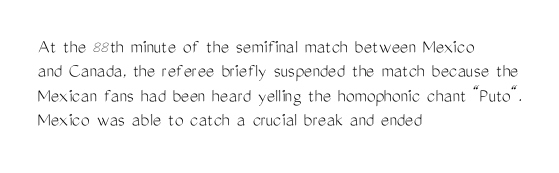
Q: Is the text bold? A: No.
Q: Is the text italic (slanted)? A: No, it is upright.
Q: Is the text underlined? A: No.
Q: How is the paragraph aligned? A: Left-aligned.
Q: Is the spacing between letters normal or unusually wide? A: Normal.
